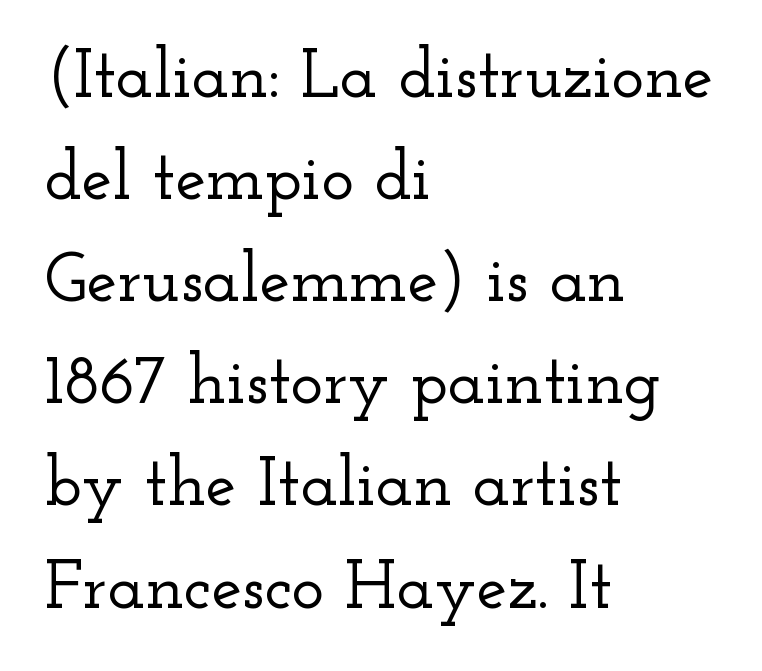
The rendering shows small feet on the letterforms — a serif design. Default kerning and tracking; the words read as compact shapes. Looks like regular typesetting: each glyph gets only the width it needs. Has an underline been added? It has not. The lettering stays uniformly vertical, giving the passage a roman look. This rendering uses left alignment, leaving the right contour irregular.
